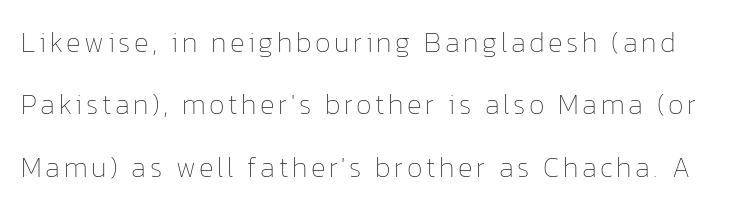
Q: Is the text bold? A: No.
Q: Is the text italic (slanted)? A: No, it is upright.
Q: Is the text underlined? A: No.
Q: Is the spacing between lines tight, normal or loose? A: Loose.
Q: Width (condensed, normal, or wide)? A: Normal.
Q: Stroke contrast? A: Low.
Q: x-height? A: Medium.
Q: Monospaced? A: No.
